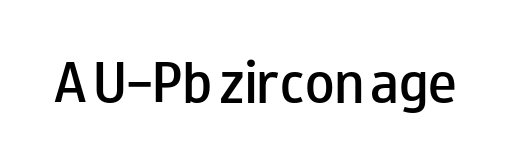
Q: Is the text bold? A: Semi-bold.
Q: Is the text italic (slanted)? A: No, it is upright.
Q: Is the typeface a serif or a sans-serif typeface? A: Sans-serif.
Q: Is the text underlined? A: No.
Q: Is the spacing between letters normal or unusually wide? A: Normal.
Q: Width (condensed, normal, or wide)? A: Wide.
Q: Stroke contrast? A: Low.
Q: x-height? A: Small.
Q: Monospaced? A: No.
